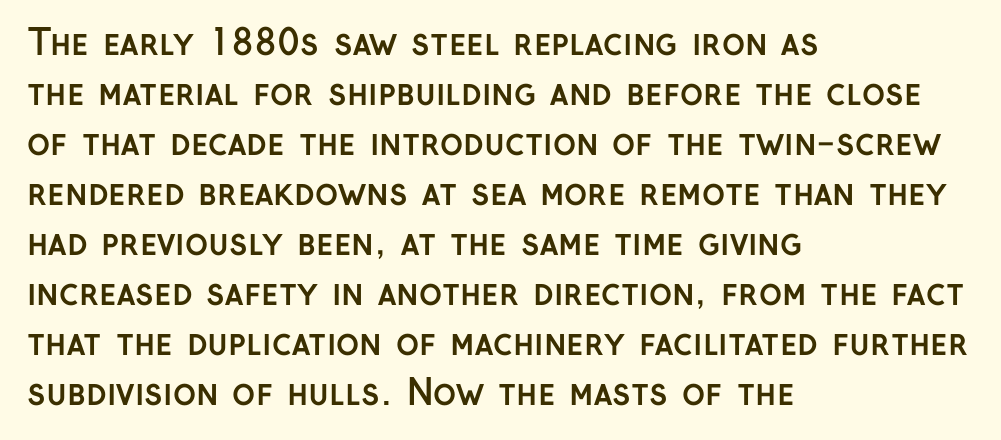
The image shows 35 px semibold sans-serif type, upright; set left-aligned, normal line spacing (1.43x), normal letter spacing, not underlined; low stroke contrast and a medium x-height.
